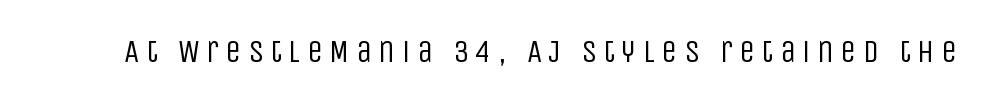
{"serif": "no", "italic": "no", "bold": "no", "weight": "regular", "width": "condensed", "stroke_contrast": "low", "x_height": "large", "monospaced": "no", "underline": "no", "letter_spacing": "wide", "letter_spacing_em": 0.2, "glyph_px": 32}
